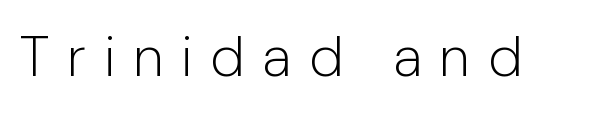
The image shows 57 px light sans-serif type, upright; set unusually wide letter spacing (+0.31 em), not underlined; low stroke contrast and a medium x-height.
